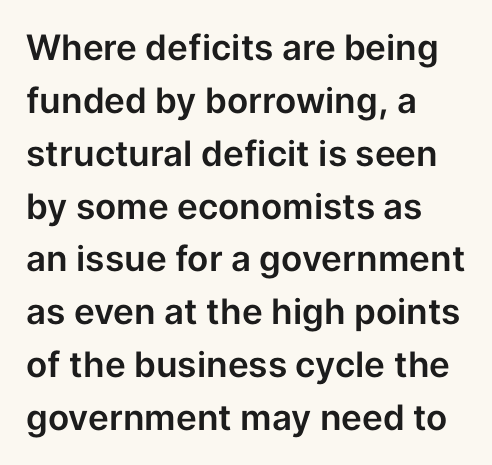
The image shows 35 px sans-serif type, upright; set left-aligned, normal line spacing (1.51x), normal letter spacing, not underlined; low stroke contrast and a medium x-height.
